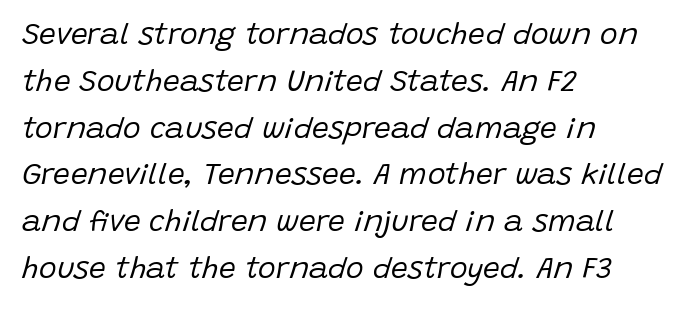
Decoration check: the copy has no underline. Rendered with sloped, italic letterforms. A normal amount of white space separates one row of letters from the next. The lines are quadded left. The rendering keeps characters at their native spacing. These lines are rendered in a variable-pitch font.
